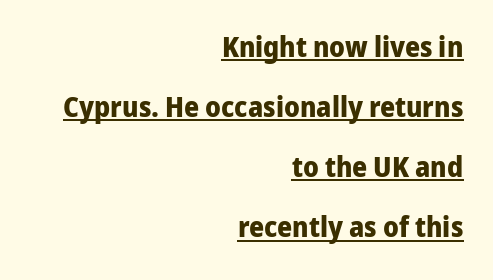
The glyphs have the mass of a bold cut. Spacing verdict: proportional, widths tailored to each character. The ragged edge is on the left, which tells us the setting is flush right. The lettering is marked with a stroke running underneath it. The letters carry no serifs — their stems end cleanly without finishing strokes.
